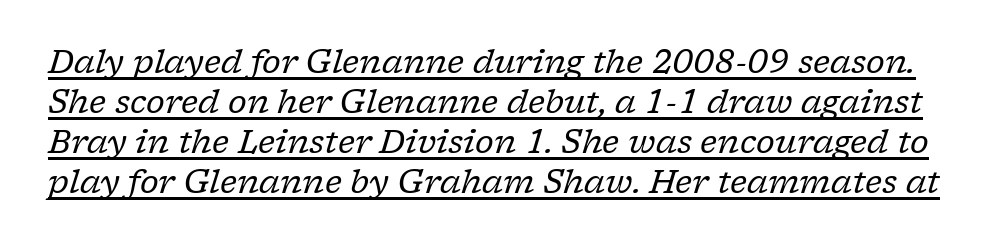
The image shows 32 px regular-weight serif type, italic (leaning right); set normal line spacing (1.25x), normal letter spacing, underlined; low stroke contrast and a medium x-height.
